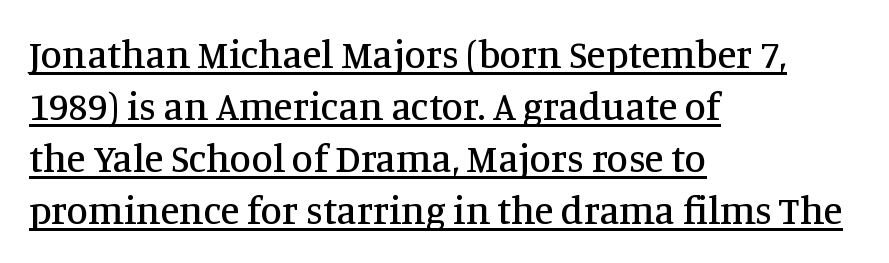
One-word summary of the alignment: left. Between one letter and the next there's only the usual sliver of space. The lettering is marked with a stroke running underneath it. Font category for this specimen: serif.
